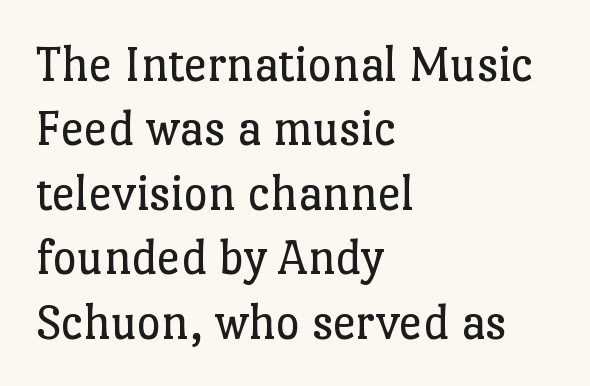
{"serif": "yes", "italic": "no", "bold": "no", "weight": "regular", "width": "normal", "stroke_contrast": "low", "x_height": "medium", "monospaced": "no", "underline": "no", "align": "left", "line_spacing_ratio": 1.24, "letter_spacing": "normal", "letter_spacing_em": 0.0, "glyph_px": 52}
